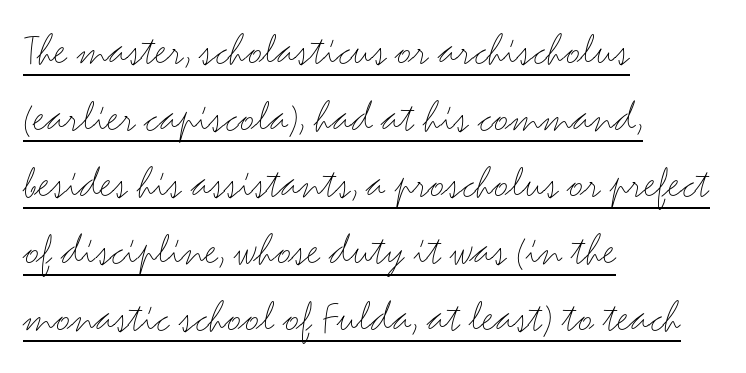
The image shows 46 px light, wide sans-serif type; set left-aligned, normal line spacing (1.45x), normal letter spacing, underlined; medium stroke contrast and a small x-height.
